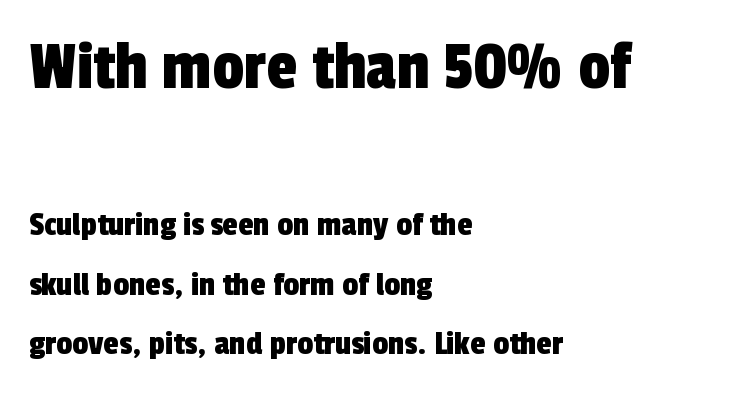
The glyphs in this specimen are sans serif. Spacing between characters is what you'd get straight out of the box. The paragraph shown leans on its left margin. The designer gave the opening block more size than the closing block.
